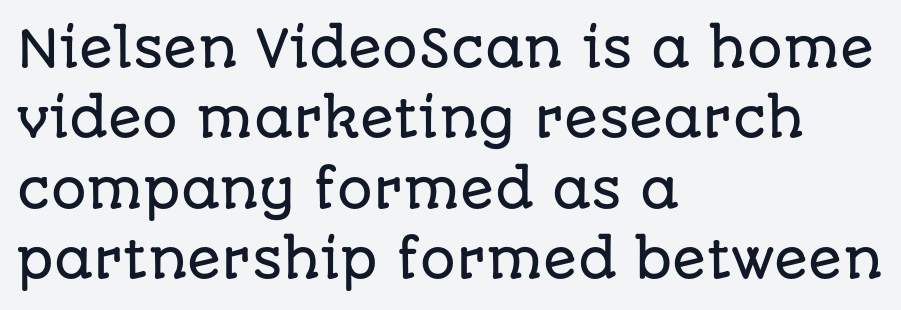
Q: Is the text italic (slanted)? A: No, it is upright.
Q: Is the typeface a serif or a sans-serif typeface? A: Sans-serif.
Q: Is the text underlined? A: No.
Q: How is the paragraph aligned? A: Left-aligned.
Q: Is the spacing between letters normal or unusually wide? A: Normal.
Q: Is the spacing between lines tight, normal or loose? A: Normal.
Q: Width (condensed, normal, or wide)? A: Normal.
Q: Stroke contrast? A: Low.
Q: x-height? A: Large.
Q: Monospaced? A: No.
